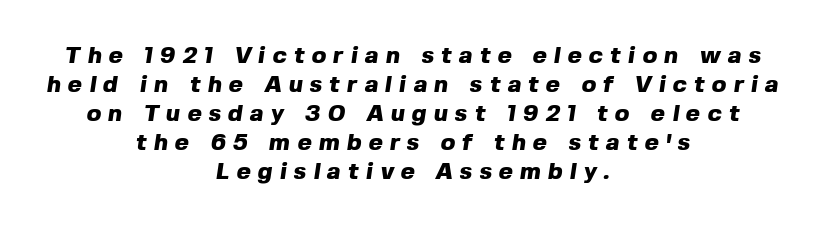
{"bold": "yes", "underline": "no", "align": "center", "line_spacing_ratio": 1.21, "letter_spacing": "wide", "letter_spacing_em": 0.3, "glyph_px": 24}
